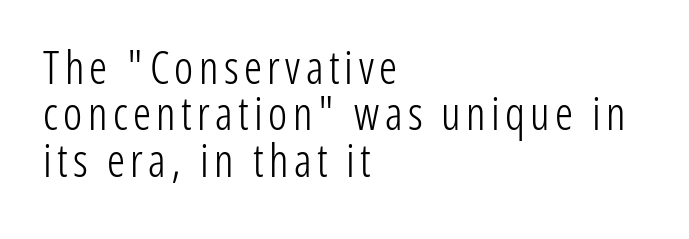
{"serif": "no", "italic": "no", "bold": "no", "weight": "light", "width": "condensed", "stroke_contrast": "low", "x_height": "medium", "monospaced": "no", "underline": "no", "align": "left", "line_spacing": "tight", "line_spacing_ratio": 1.03, "glyph_px": 45}
